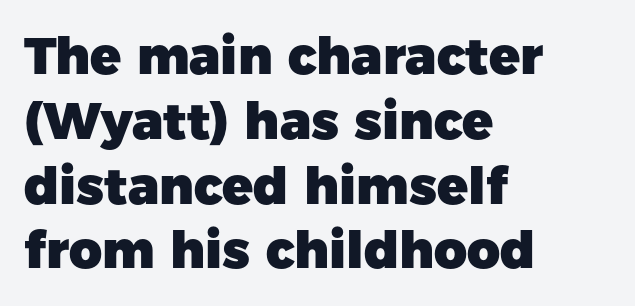
The image shows 51 px heavy sans-serif type, upright; set left-aligned, normal line spacing (1.27x), normal letter spacing, not underlined; low stroke contrast and a medium x-height.
